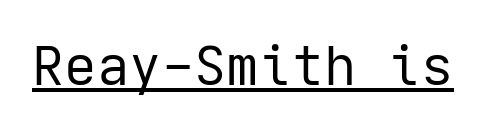
{"serif": "no", "italic": "no", "bold": "no", "weight": "regular", "width": "normal", "stroke_contrast": "low", "x_height": "medium", "underline": "yes", "letter_spacing": "normal", "letter_spacing_em": 0.0, "glyph_px": 54}
